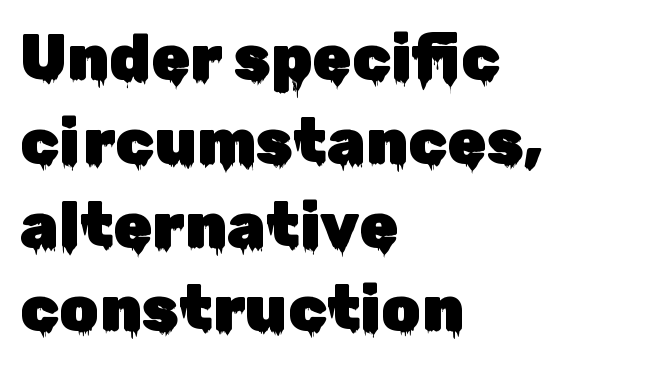
Each row of text sits above clean, open space. The face used here is proportionally spaced, like ordinary book or web type. Nobody touched the tracking dial on this one. The type sits square on the baseline with zero lean.
